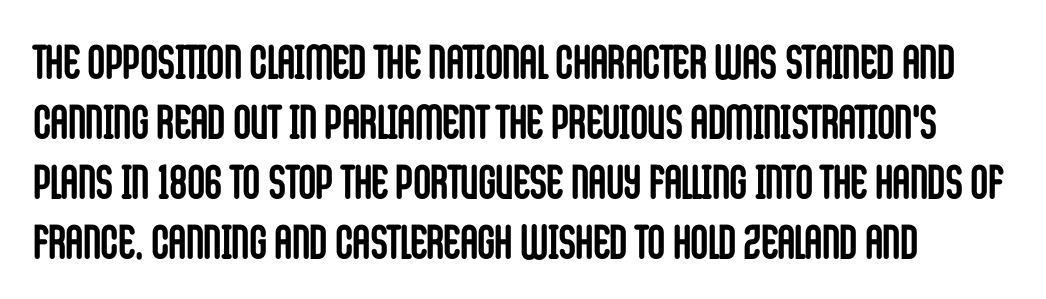
Typesetter's note: full bold, strokes at maximum text heaviness. These lines are rendered in a variable-pitch font. One glance says typical: line gaps are just what's usual. Nobody touched the tracking dial on this one. Each letter's strokes conclude bluntly, with no projecting serifs.
